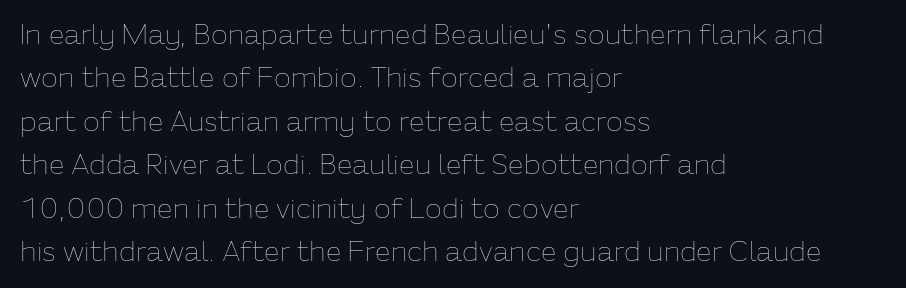
Q: Is the text bold? A: No.
Q: Is the text italic (slanted)? A: No, it is upright.
Q: Is the text underlined? A: No.
Q: How is the paragraph aligned? A: Left-aligned.
Q: Is the spacing between letters normal or unusually wide? A: Normal.
Q: Is the spacing between lines tight, normal or loose? A: Normal.
Q: Width (condensed, normal, or wide)? A: Normal.
Q: Stroke contrast? A: Low.
Q: x-height? A: Medium.
Q: Monospaced? A: No.
